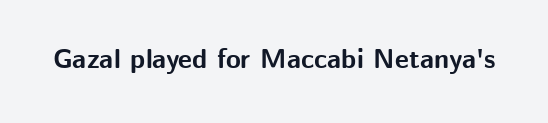
Q: Is the text bold? A: Yes.
Q: Is the text italic (slanted)? A: No, it is upright.
Q: Is the text underlined? A: No.
Q: Is the spacing between letters normal or unusually wide? A: Normal.
